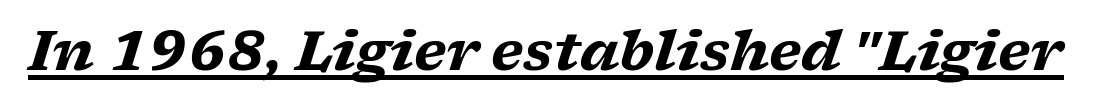
The image shows 54 px heavy, wide serif type, italic (leaning right); set normal letter spacing, underlined; low stroke contrast and a medium x-height.
